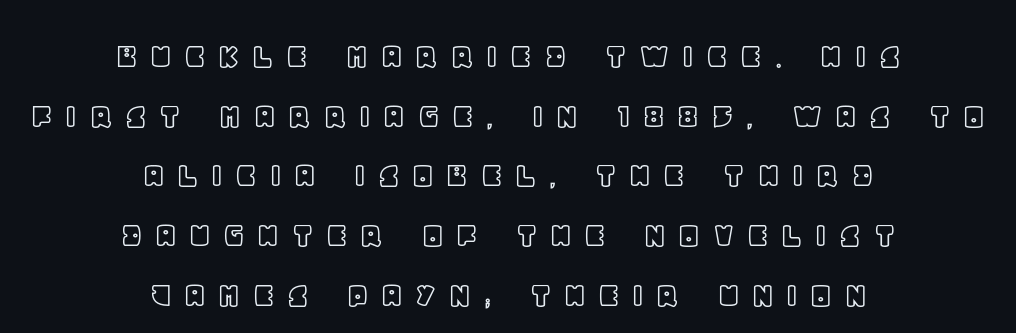
The image shows 38 px text type, upright; set centered, normal line spacing (1.57x), unusually wide letter spacing (+0.28 em), not underlined; a large x-height.
